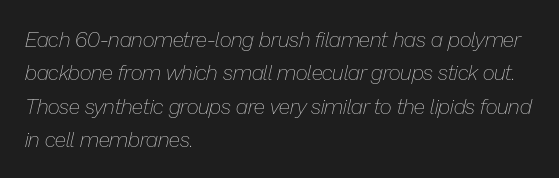
{"italic": "yes", "lean": "right", "slant_degrees": 13, "bold": "no", "underline": "no", "align": "left", "line_spacing": "normal", "line_spacing_ratio": 1.59, "letter_spacing": "normal", "letter_spacing_em": 0.0, "glyph_px": 21}
